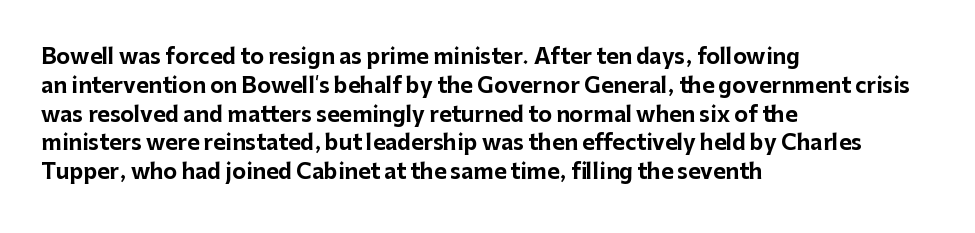
The image shows 21 px bold type, upright; set left-aligned, normal line spacing (1.37x), normal letter spacing, not underlined.
